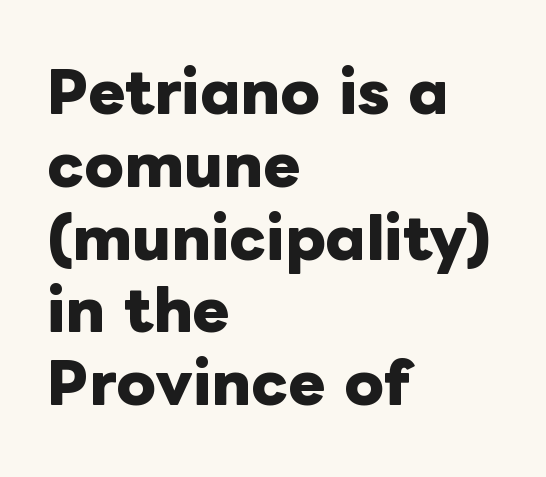
The image shows 56 px heavy type, upright; set left-aligned, normal line spacing (1.3x), normal letter spacing, not underlined; low stroke contrast and a medium x-height.
